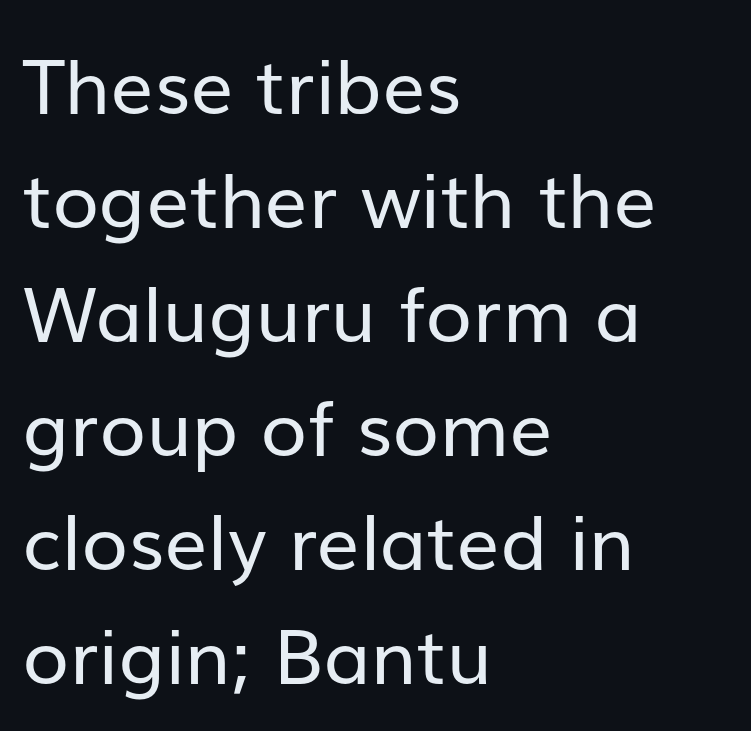
The image shows 76 px regular-weight sans-serif type, upright; set left-aligned, normal line spacing (1.5x), normal letter spacing, not underlined; low stroke contrast and a medium x-height.
